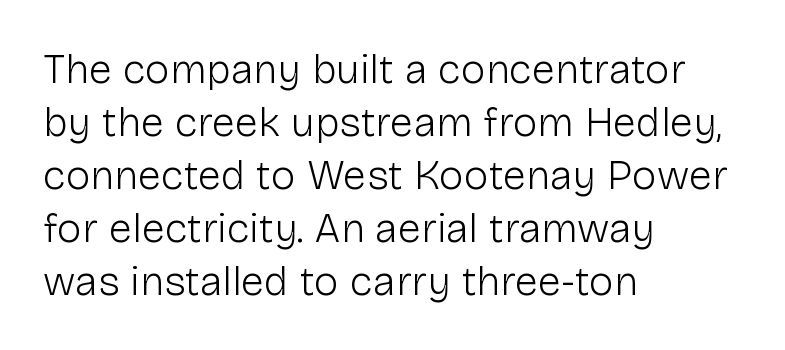
The image shows 42 px light sans-serif type, upright; set left-aligned, normal line spacing (1.26x), normal letter spacing, not underlined; low stroke contrast and a medium x-height.
